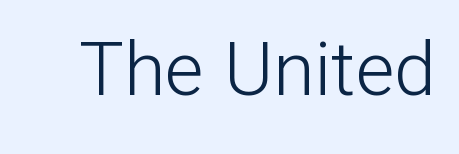
The image shows 75 px light sans-serif type, upright; set normal letter spacing, not underlined; low stroke contrast and a medium x-height.
